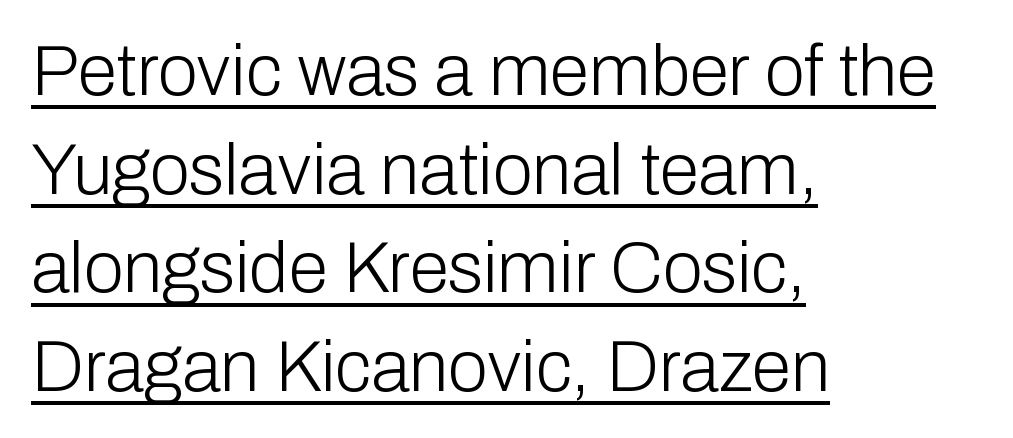
The image shows 72 px light sans-serif type, upright; set left-aligned, normal line spacing (1.37x), normal letter spacing, underlined; low stroke contrast and a medium x-height.
